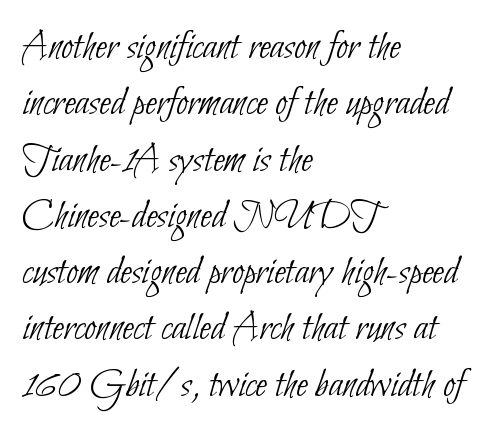
The gaps between neighbouring characters are ordinary and unremarkable. This is not heavy type; no bold has been used. Nobody drew a line under any word here. You can tell from the bare stems that sans-serif type was used.
